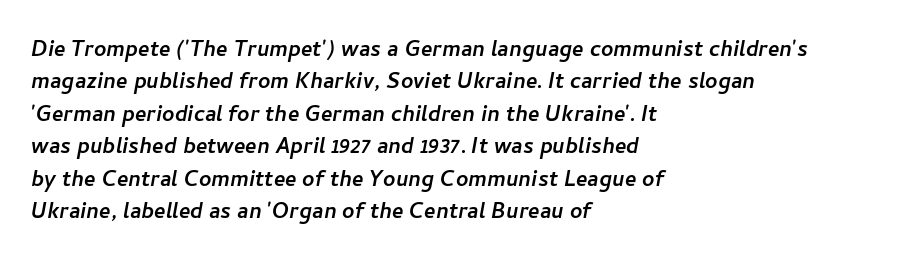
Line beginnings align vertically; line endings do not. Here the glyphs are tracked normally, forming tight word shapes. Check the space under the baseline: it is left empty.
